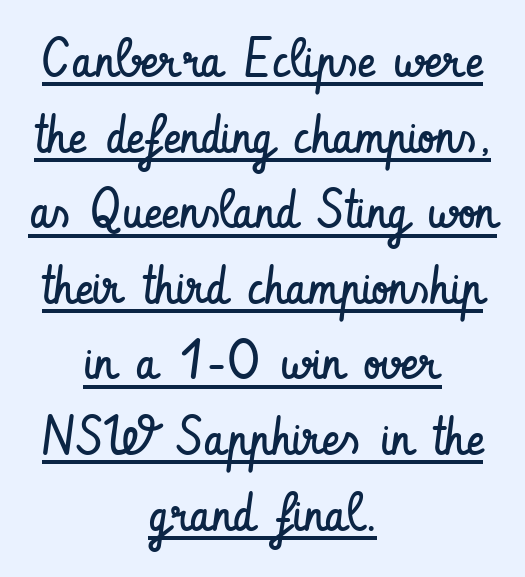
{"serif": "no", "italic": "no", "bold": "no", "weight": "regular", "width": "condensed", "stroke_contrast": "low", "x_height": "small", "monospaced": "no", "underline": "yes", "align": "center", "line_spacing": "normal", "line_spacing_ratio": 1.4, "letter_spacing": "normal", "letter_spacing_em": 0.0, "glyph_px": 54}
